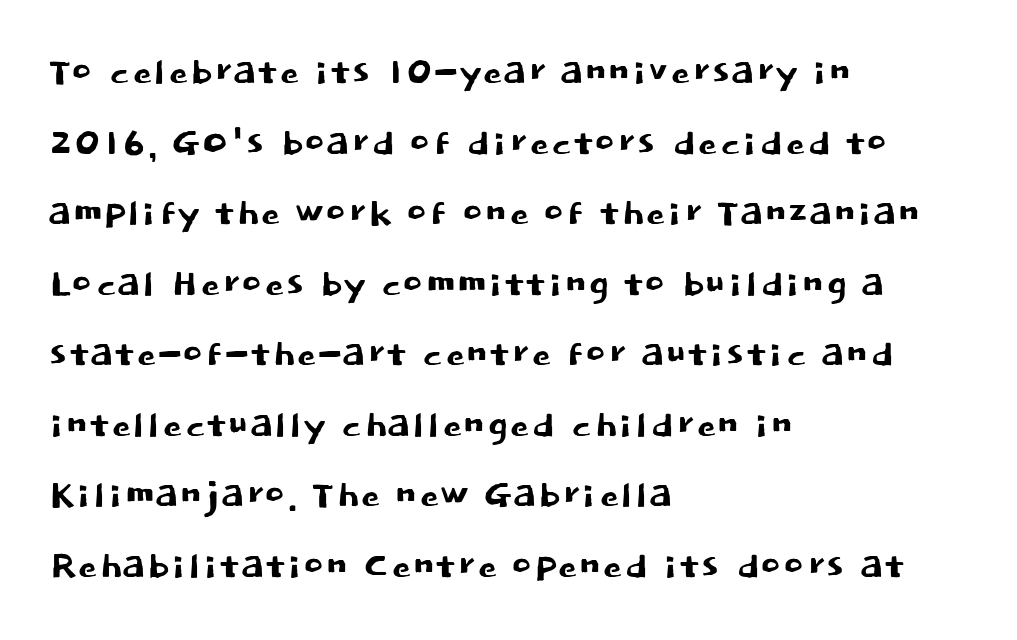
The image shows 49 px sans-serif type, upright; set left-aligned, normal line spacing (1.44x), normal letter spacing, not underlined; low stroke contrast and a large x-height.
